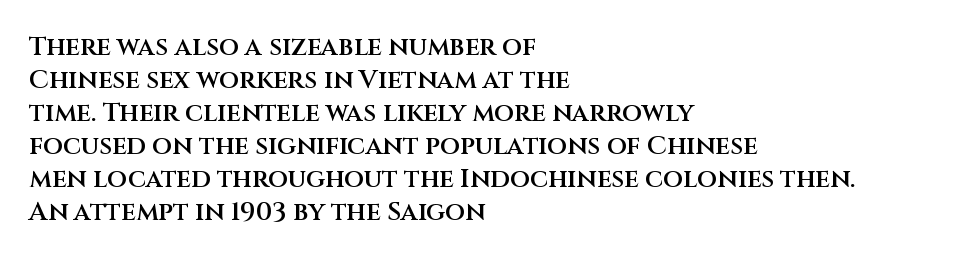
Q: Is the text bold? A: Semi-bold.
Q: Is the text italic (slanted)? A: No, it is upright.
Q: Is the text underlined? A: No.
Q: How is the paragraph aligned? A: Left-aligned.
Q: Is the spacing between letters normal or unusually wide? A: Normal.
Q: Is the spacing between lines tight, normal or loose? A: Normal.
